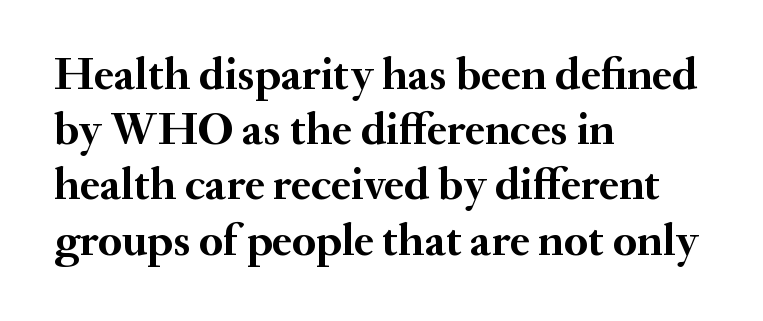
The image shows 46 px semibold serif type, upright; set left-aligned, line spacing 1.2x, normal letter spacing, not underlined; medium stroke contrast and a small x-height.
